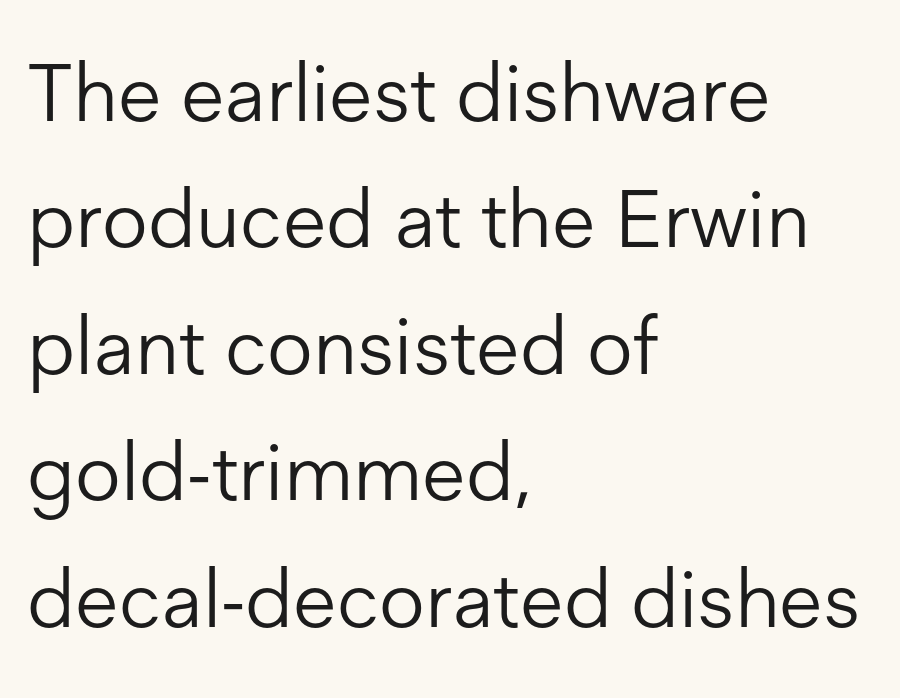
Q: Is the text bold? A: No.
Q: Is the text italic (slanted)? A: No, it is upright.
Q: Is the typeface a serif or a sans-serif typeface? A: Sans-serif.
Q: Is the text underlined? A: No.
Q: How is the paragraph aligned? A: Left-aligned.
Q: Is the spacing between letters normal or unusually wide? A: Normal.
Q: Is the spacing between lines tight, normal or loose? A: Normal.
Q: Width (condensed, normal, or wide)? A: Normal.
Q: Stroke contrast? A: Low.
Q: x-height? A: Medium.
Q: Monospaced? A: No.
